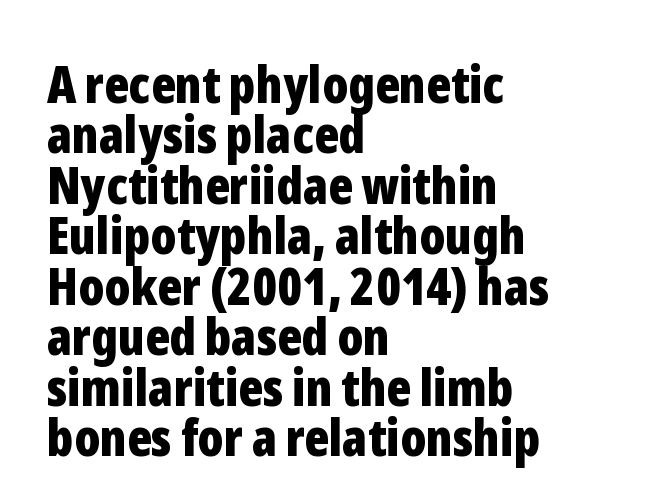
Q: Is the text bold? A: Yes.
Q: Is the text italic (slanted)? A: No, it is upright.
Q: Is the typeface a serif or a sans-serif typeface? A: Sans-serif.
Q: Is the text underlined? A: No.
Q: How is the paragraph aligned? A: Left-aligned.
Q: Is the spacing between letters normal or unusually wide? A: Normal.
Q: Is the spacing between lines tight, normal or loose? A: Tight.
Q: Width (condensed, normal, or wide)? A: Condensed.
Q: Stroke contrast? A: Low.
Q: x-height? A: Medium.
Q: Monospaced? A: No.
